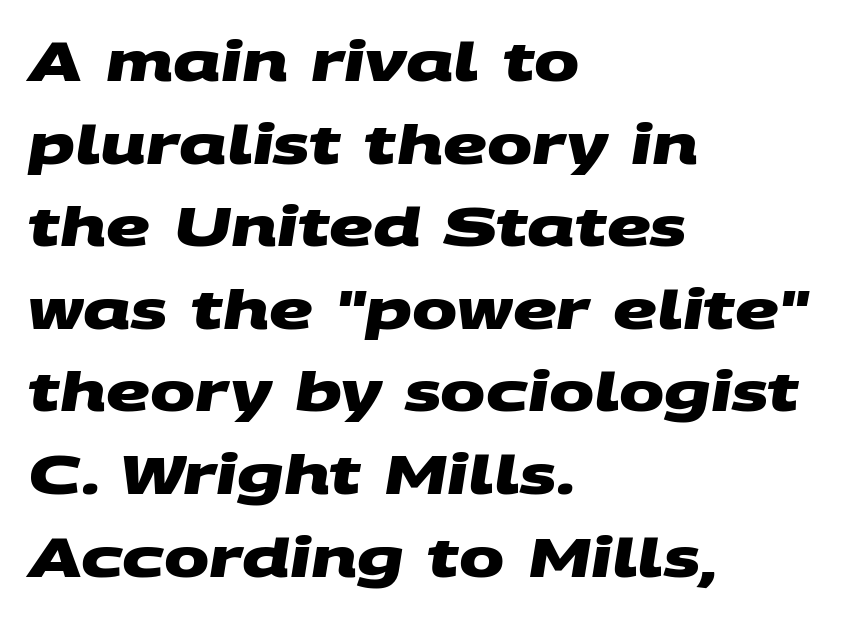
{"serif": "no", "bold": "yes", "weight": "heavy", "width": "wide", "stroke_contrast": "medium", "x_height": "large", "monospaced": "no", "underline": "no", "align": "left", "line_spacing": "normal", "line_spacing_ratio": 1.53, "letter_spacing": "normal", "letter_spacing_em": 0.0, "glyph_px": 54}
